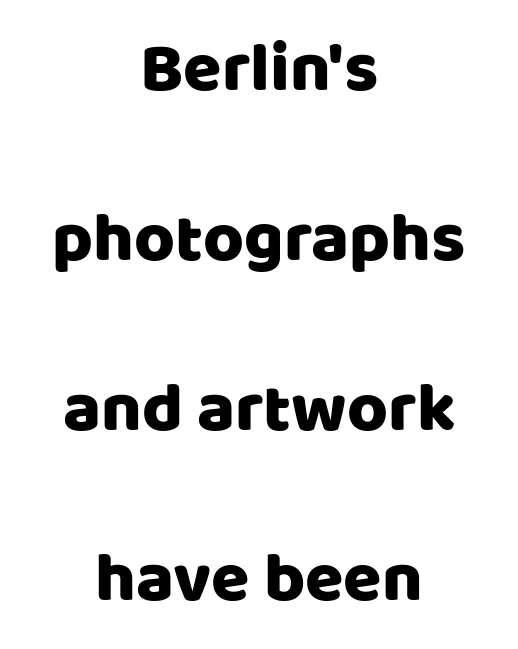
{"serif": "no", "italic": "no", "width": "normal", "stroke_contrast": "low", "x_height": "large", "monospaced": "no", "underline": "no", "align": "center", "line_spacing": "loose", "line_spacing_ratio": 2.43, "letter_spacing": "normal", "letter_spacing_em": 0.0, "glyph_px": 70}
